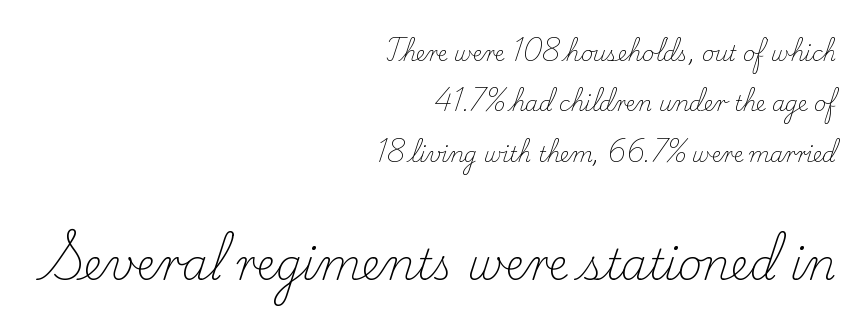
A clean baseline with only descenders dipping below it. Proportional: the letters do not fall into vertical columns. Compared with a flush-left layout, this one pins lines to the opposite, right side. Block two is the big one; block one sits smaller above it.
